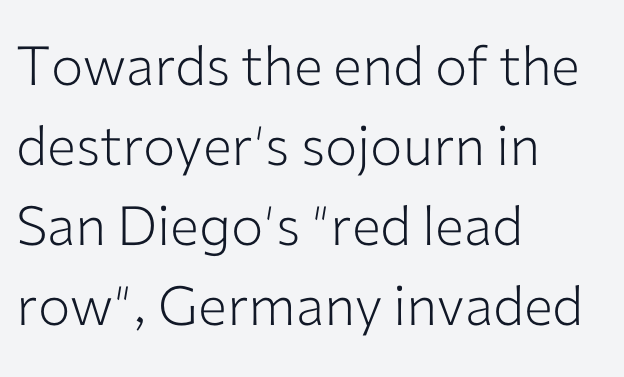
Weight class: somewhere from thin through regular. Note: no serifs on the glyphs. You can tell it's not italic because the verticals are truly vertical. These lines stack with their left ends in a neat column.
